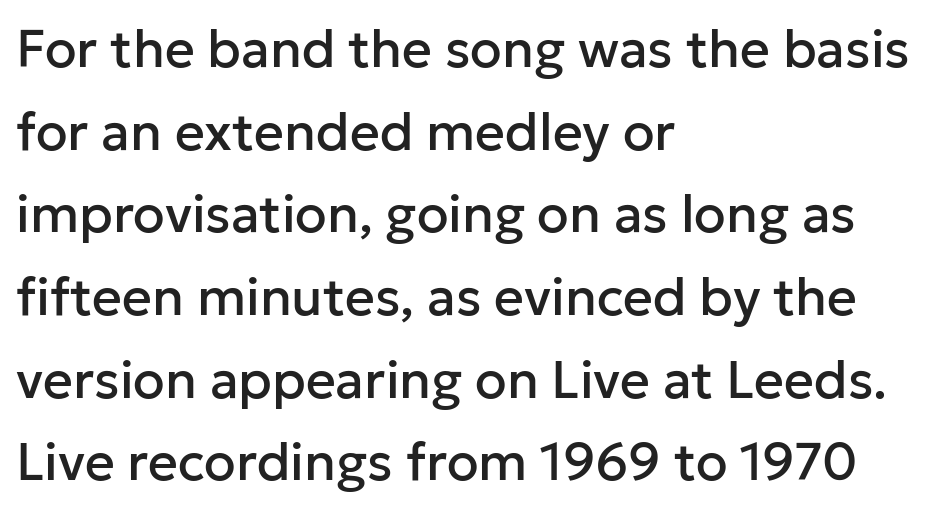
No feet cap the strokes, marking this as sans-serif type. Beneath every word, the page is bare. One-word summary of the alignment: left. Short note: letters normally spaced. How would I describe the line gaps? Plain and ordinary.
